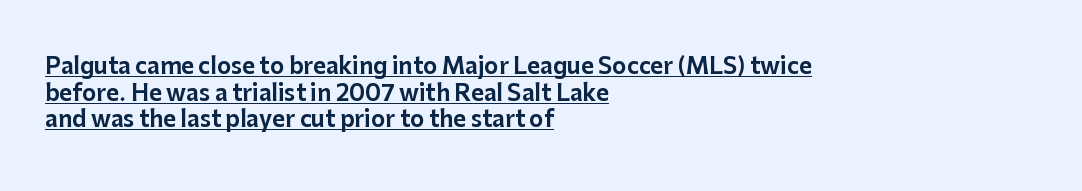
The image shows 22 px text type, upright; set left-aligned, line spacing 1.21x, normal letter spacing, underlined.
